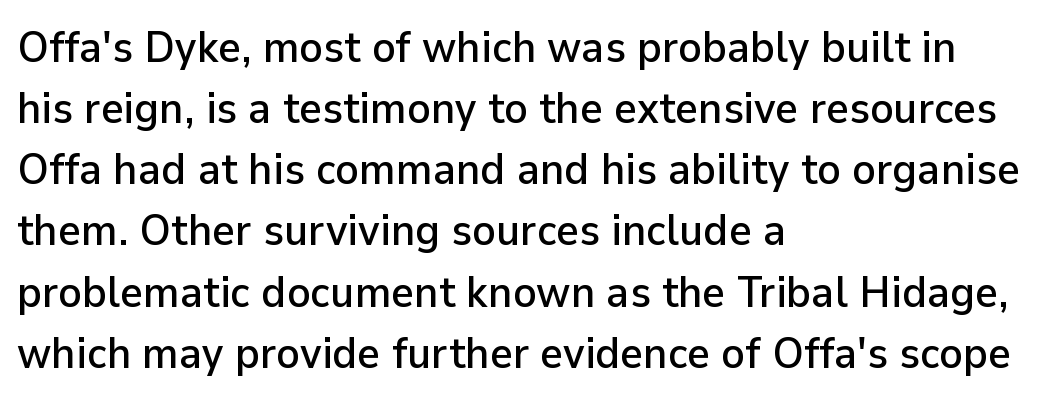
Q: Is the text italic (slanted)? A: No, it is upright.
Q: Is the typeface a serif or a sans-serif typeface? A: Sans-serif.
Q: Is the text underlined? A: No.
Q: How is the paragraph aligned? A: Left-aligned.
Q: Is the spacing between letters normal or unusually wide? A: Normal.
Q: Is the spacing between lines tight, normal or loose? A: Normal.
Q: Width (condensed, normal, or wide)? A: Normal.
Q: Stroke contrast? A: Low.
Q: x-height? A: Medium.
Q: Monospaced? A: No.
